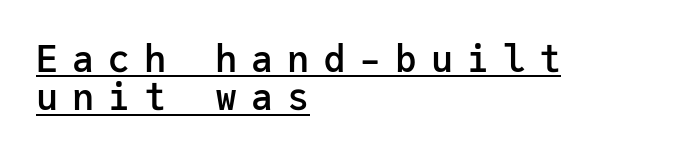
The image shows 37 px semibold sans-serif type, upright, monospaced; set left-aligned, tight line spacing (1.04x), unusually wide letter spacing (+0.37 em), underlined; low stroke contrast and a medium x-height.
